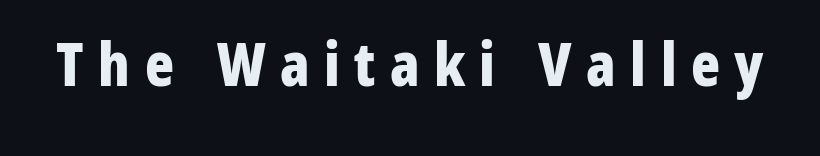
Q: Is the text bold? A: Yes.
Q: Is the text italic (slanted)? A: No, it is upright.
Q: Is the typeface a serif or a sans-serif typeface? A: Sans-serif.
Q: Is the text underlined? A: No.
Q: Is the spacing between letters normal or unusually wide? A: Unusually wide.
Q: Width (condensed, normal, or wide)? A: Condensed.
Q: Stroke contrast? A: Low.
Q: x-height? A: Medium.
Q: Monospaced? A: No.
